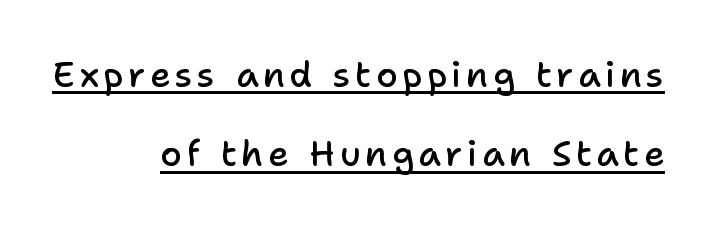
Do the letters lean? They stand straight. What decoration does the sample have? An underline. Widely set lines give the paragraph a tall, airy silhouette. The sample has been set in demibold, a notch under bold. The type family on display is of the sans-serif kind. Each line ends at the same right margin while the left side varies.
